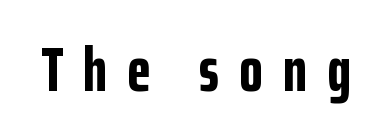
{"serif": "no", "italic": "no", "bold": "yes", "weight": "bold", "width": "condensed", "stroke_contrast": "low", "x_height": "medium", "monospaced": "no", "underline": "no", "letter_spacing": "wide", "letter_spacing_em": 0.33, "glyph_px": 61}
